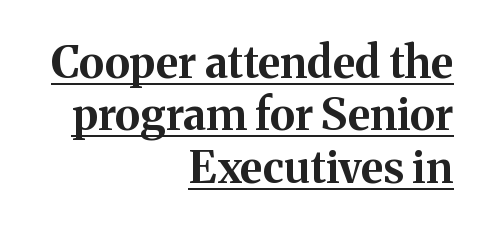
Q: Is the text bold? A: Yes.
Q: Is the text italic (slanted)? A: No, it is upright.
Q: Is the typeface a serif or a sans-serif typeface? A: Serif.
Q: Is the text underlined? A: Yes.
Q: How is the paragraph aligned? A: Right-aligned.
Q: Is the spacing between letters normal or unusually wide? A: Normal.
Q: Width (condensed, normal, or wide)? A: Normal.
Q: Stroke contrast? A: Medium.
Q: x-height? A: Medium.
Q: Monospaced? A: No.
